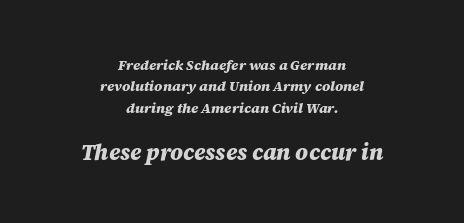
Honestly, the letter spacing is just normal — you wouldn't notice it. These lines carry a lot of weight — the face is fully bold. The words here are not underlined. Each new line begins a customary step beneath the previous one. The emphasis by scale lands on block number two, below.
